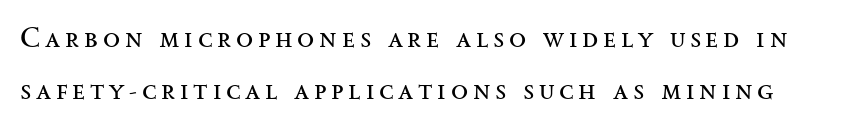
The image shows 28 px regular-weight, wide serif type, upright; set line spacing 1.87x, not underlined; medium stroke contrast and a small x-height.
